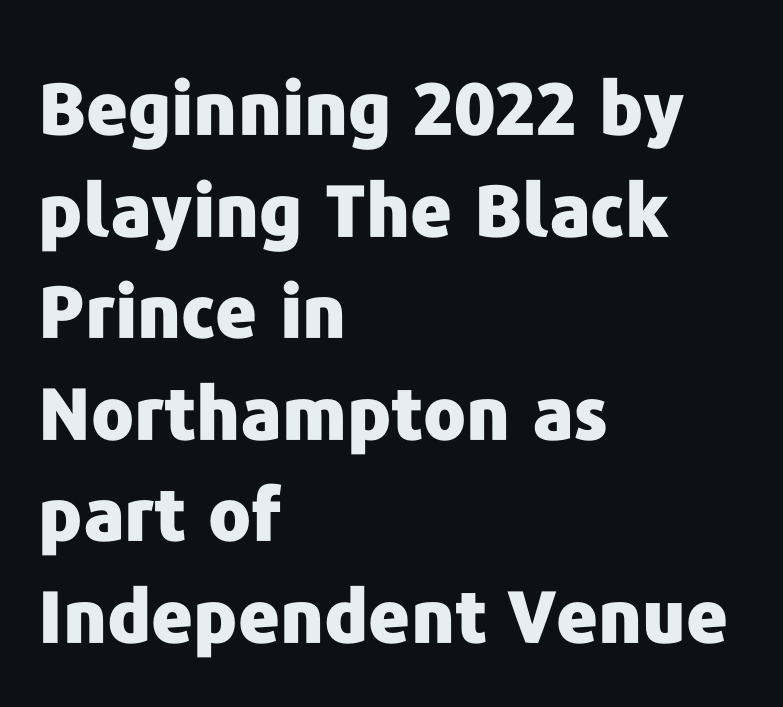
This rendering employs a face without finishing strokes, i.e., a sans-serif. Think of a printed novel: that variable character pitch is what you see here. These lines were composed using upright roman letters. These lines sit exactly where default settings would place them. Its strokes are broad and dark, the hallmark of bold type.
